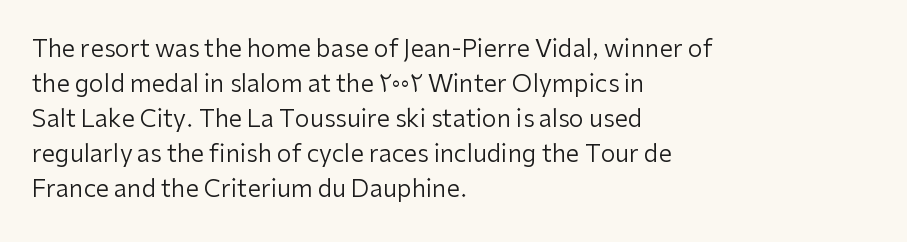
Q: Is the text bold? A: No.
Q: Is the text italic (slanted)? A: No, it is upright.
Q: Is the text underlined? A: No.
Q: How is the paragraph aligned? A: Left-aligned.
Q: Is the spacing between letters normal or unusually wide? A: Normal.
Q: Is the spacing between lines tight, normal or loose? A: Normal.
